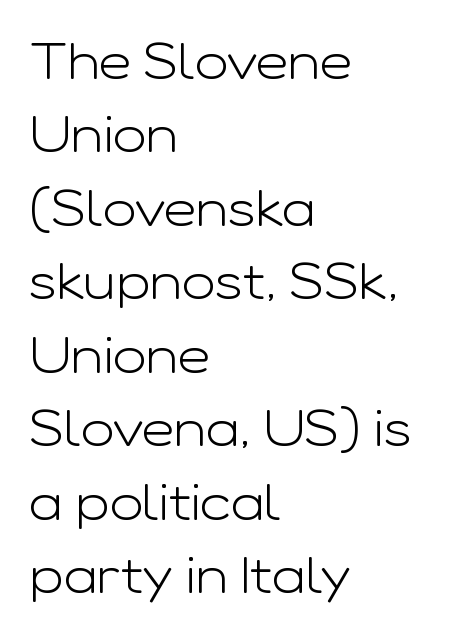
{"serif": "no", "italic": "no", "bold": "no", "weight": "light", "width": "wide", "stroke_contrast": "low", "x_height": "medium", "monospaced": "no", "underline": "no", "align": "left", "line_spacing": "normal", "line_spacing_ratio": 1.47, "letter_spacing": "normal", "letter_spacing_em": 0.0, "glyph_px": 50}
